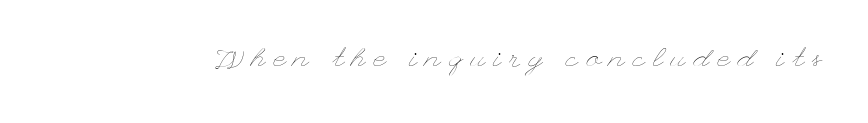
Q: Is the text bold? A: No.
Q: Is the text italic (slanted)? A: Yes.
Q: Is the text underlined? A: No.
Q: Is the spacing between letters normal or unusually wide? A: Unusually wide.
